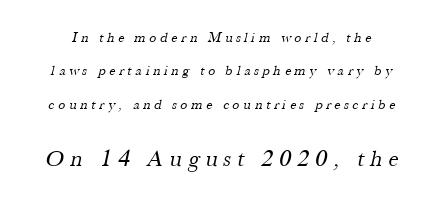
These two chunks differ in scale, with the bottom chunk taking the larger measure. Each row of text sits above clean, open space. Honestly, the letter spacing is so wide it's the main thing you notice. This block would shrink considerably if given ordinary leading; it's expanded now.
